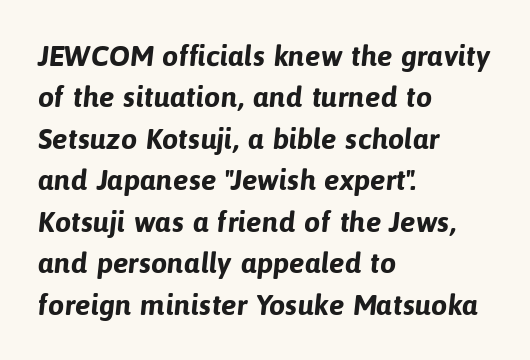
The image shows 29 px bold sans-serif type; set left-aligned, normal line spacing (1.43x), normal letter spacing, not underlined; low stroke contrast and a medium x-height.
